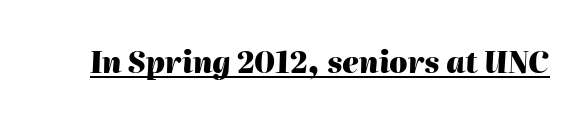
{"italic": "yes", "lean": "right", "slant_degrees": 2, "bold": "yes", "weight": "heavy", "width": "normal", "stroke_contrast": "high", "x_height": "medium", "monospaced": "no", "underline": "yes", "letter_spacing": "normal", "letter_spacing_em": 0.0, "glyph_px": 29}
